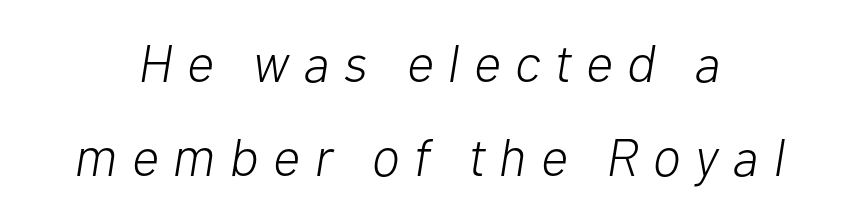
{"italic": "yes", "lean": "right", "slant_degrees": 10, "bold": "no", "weight": "light", "width": "normal", "stroke_contrast": "low", "x_height": "medium", "monospaced": "no", "underline": "no", "line_spacing_ratio": 1.77, "letter_spacing": "wide", "letter_spacing_em": 0.27, "glyph_px": 53}
